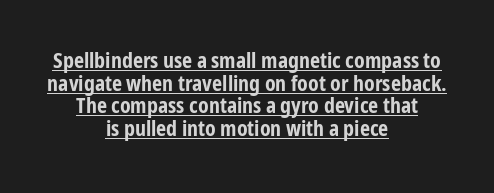
{"italic": "no", "bold": "yes", "underline": "yes", "align": "center", "line_spacing": "tight", "line_spacing_ratio": 1.03, "letter_spacing": "normal", "letter_spacing_em": 0.0, "glyph_px": 22}
